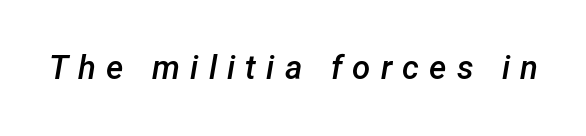
Decoration check: the copy has no underline. Compared with typical body copy, the letter spacing here is much looser. Proportional: the letters do not fall into vertical columns. Is the type slanted? Yes — the strokes lean at a clear angle.
